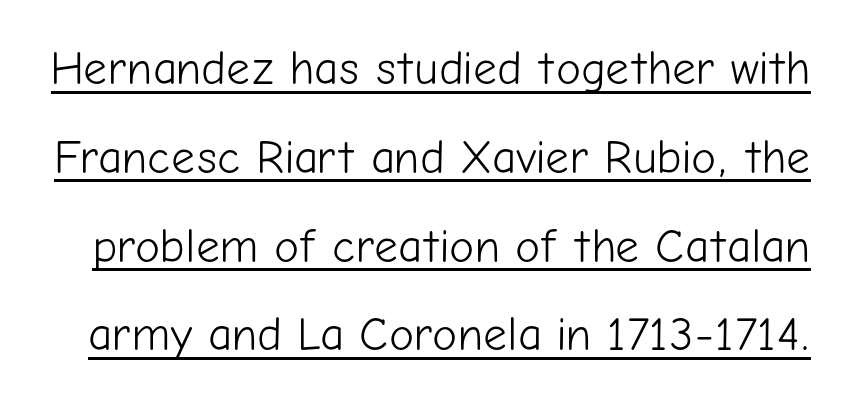
Heaviness? Minimal to ordinary, like unemphasized prose. Honestly, the underline is the first thing you notice here. When letters stand straight like this, we call the style roman or upright. The rendering keeps characters at their native spacing. To sum up the face: it is a sans, with no serifs. The letters advance in unequal steps, a hallmark of proportional type.
